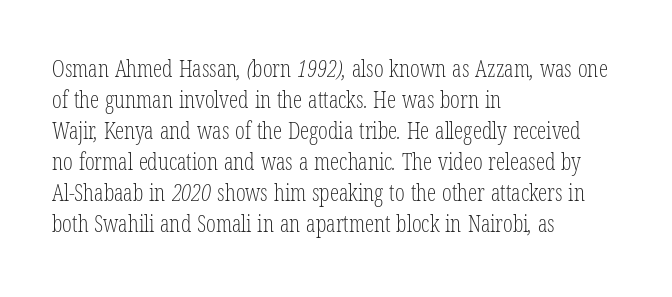
{"bold": "no", "underline": "no", "align": "left", "line_spacing": "normal", "line_spacing_ratio": 1.35, "letter_spacing": "normal", "letter_spacing_em": 0.0, "glyph_px": 23}
